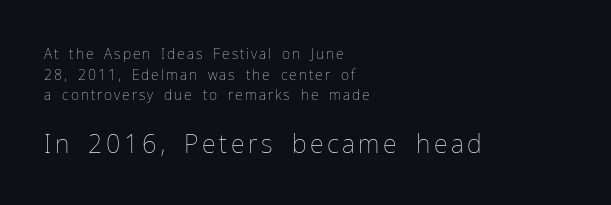
{"italic": "no", "bold": "no", "underline": "no", "align": "left", "line_spacing": "normal", "line_spacing_ratio": 1.47, "larger_block": "second", "size_ratio": 1.79, "glyph_px": 25}
